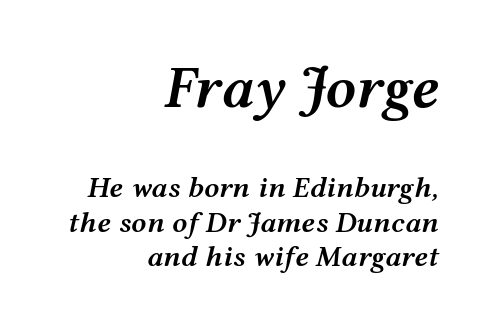
{"italic": "yes", "lean": "right", "slant_degrees": 12, "bold": "semi", "weight": "semibold", "width": "wide", "stroke_contrast": "medium", "x_height": "medium", "monospaced": "no", "underline": "no", "align": "right", "line_spacing": "tight", "line_spacing_ratio": 1.14, "letter_spacing": "normal", "letter_spacing_em": 0.0, "larger_block": "first", "size_ratio": 2.03, "glyph_px": 61}
